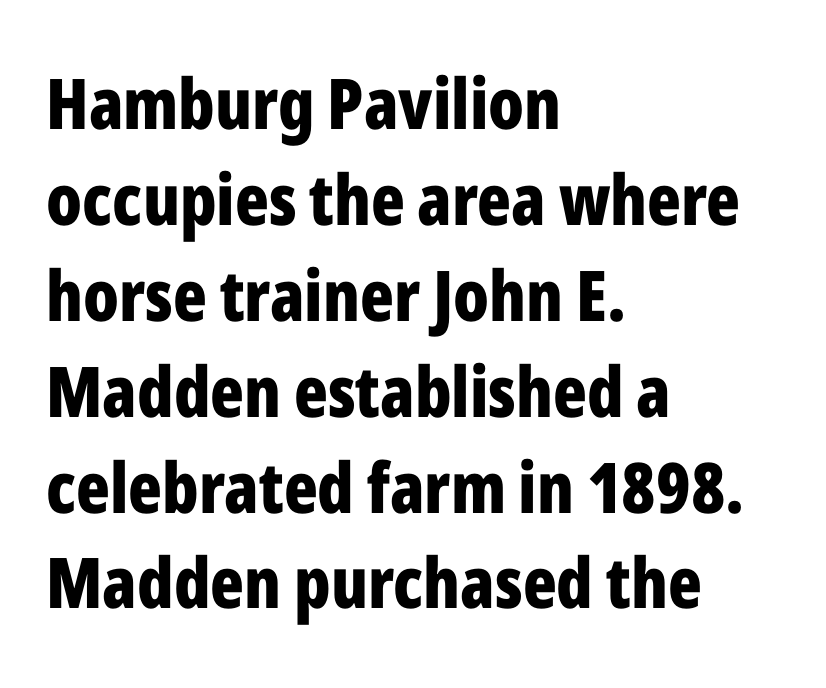
Q: Is the text bold? A: Yes.
Q: Is the text italic (slanted)? A: No, it is upright.
Q: Is the typeface a serif or a sans-serif typeface? A: Sans-serif.
Q: Is the text underlined? A: No.
Q: How is the paragraph aligned? A: Left-aligned.
Q: Is the spacing between letters normal or unusually wide? A: Normal.
Q: Is the spacing between lines tight, normal or loose? A: Normal.
Q: Width (condensed, normal, or wide)? A: Condensed.
Q: Stroke contrast? A: Low.
Q: x-height? A: Medium.
Q: Monospaced? A: No.
